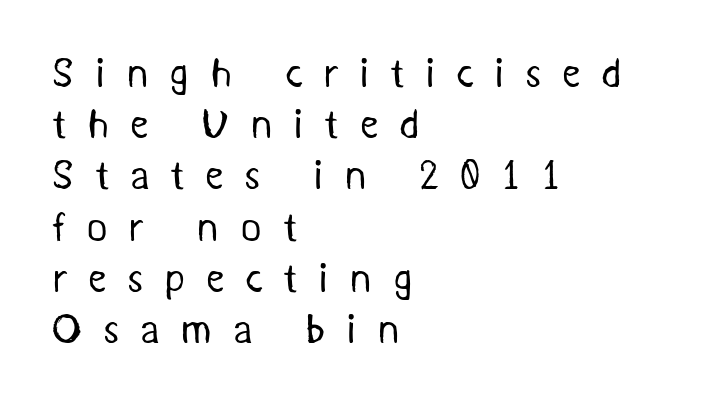
Q: Is the text bold? A: No.
Q: Is the typeface a serif or a sans-serif typeface? A: Sans-serif.
Q: Is the text underlined? A: No.
Q: How is the paragraph aligned? A: Left-aligned.
Q: Is the spacing between letters normal or unusually wide? A: Unusually wide.
Q: Is the spacing between lines tight, normal or loose? A: Normal.
Q: Width (condensed, normal, or wide)? A: Normal.
Q: Stroke contrast? A: Medium.
Q: x-height? A: Medium.
Q: Monospaced? A: No.
